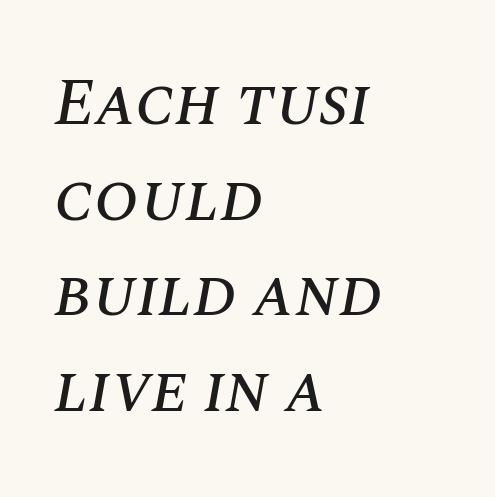
The rendering uses natural spacing where letterforms have individual widths. The paragraph has a hard left edge and a soft right edge. Descender tails drop into unmarked territory. Whoever set this chose a conventional vertical rhythm. Quick note: italic. Students, note that the glyphs here touch the page at normal intervals.
